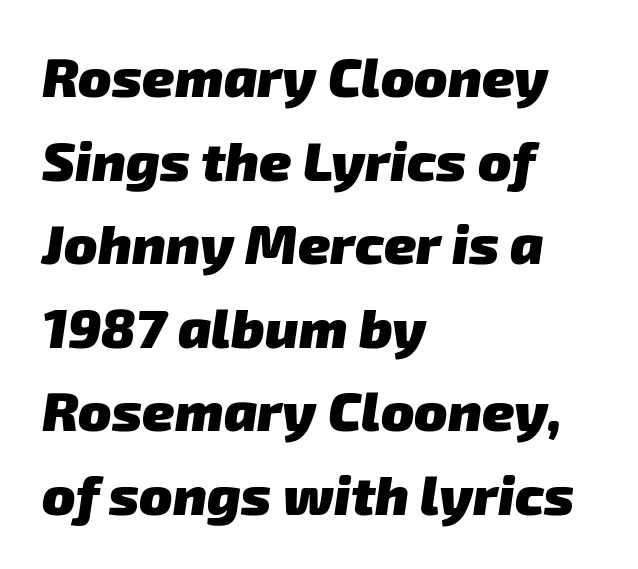
{"serif": "no", "bold": "yes", "weight": "heavy", "width": "normal", "stroke_contrast": "low", "x_height": "medium", "monospaced": "no", "underline": "no", "align": "left", "line_spacing": "normal", "line_spacing_ratio": 1.52, "letter_spacing": "normal", "letter_spacing_em": 0.0, "glyph_px": 55}
